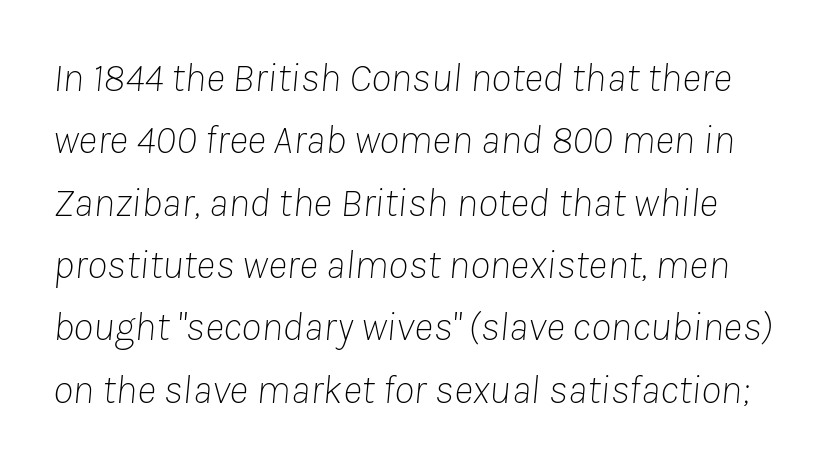
{"italic": "yes", "lean": "right", "slant_degrees": 8, "bold": "no", "weight": "thin", "width": "normal", "stroke_contrast": "low", "x_height": "medium", "monospaced": "no", "underline": "no", "line_spacing": "normal", "line_spacing_ratio": 1.52, "letter_spacing": "normal", "letter_spacing_em": 0.0, "glyph_px": 41}
